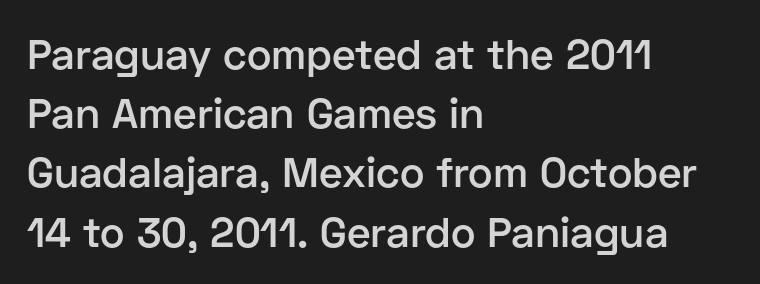
The rendering shows plain stroke endings on the letterforms — a sans-serif design. Reading down the column, the eye jumps a familiar distance to each next line. This sample has the flowing, uneven cadence of proportional lettering. Caption: multi-line text, flush left, ragged right. This sample uses an upright cut, with every glyph sitting square on the baseline. The area under the type is left untouched.
